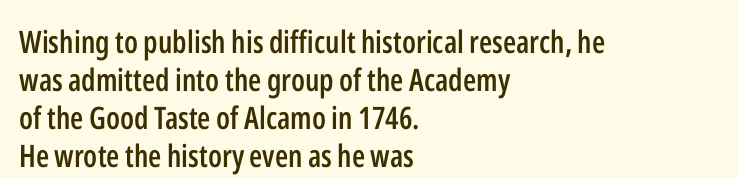
{"serif": "no", "italic": "no", "bold": "semi", "weight": "semibold", "width": "condensed", "stroke_contrast": "low", "x_height": "medium", "monospaced": "no", "underline": "no", "align": "left", "line_spacing_ratio": 1.23, "letter_spacing": "normal", "letter_spacing_em": 0.0, "glyph_px": 31}
